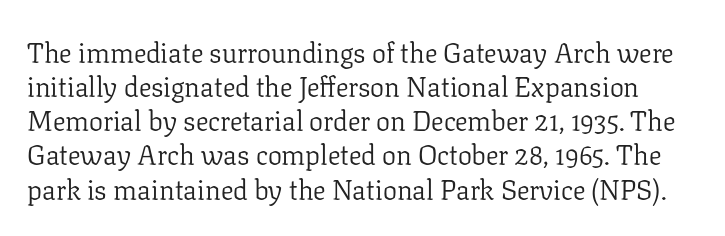
Small tapered or slab feet sit at the stroke ends, so this counts as serif. Varying glyph widths throughout — classic text-font behaviour. Honestly, there is no underline to notice here at all. Here the glyphs are tracked normally, forming tight word shapes. Weight: regular or lighter. It's the straight-up-and-down kind of type.
